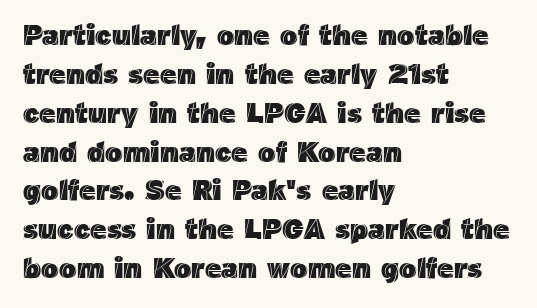
{"italic": "no", "width": "normal", "x_height": "medium", "monospaced": "no", "underline": "no", "align": "left", "line_spacing": "normal", "line_spacing_ratio": 1.34, "letter_spacing": "normal", "letter_spacing_em": 0.0, "glyph_px": 29}
